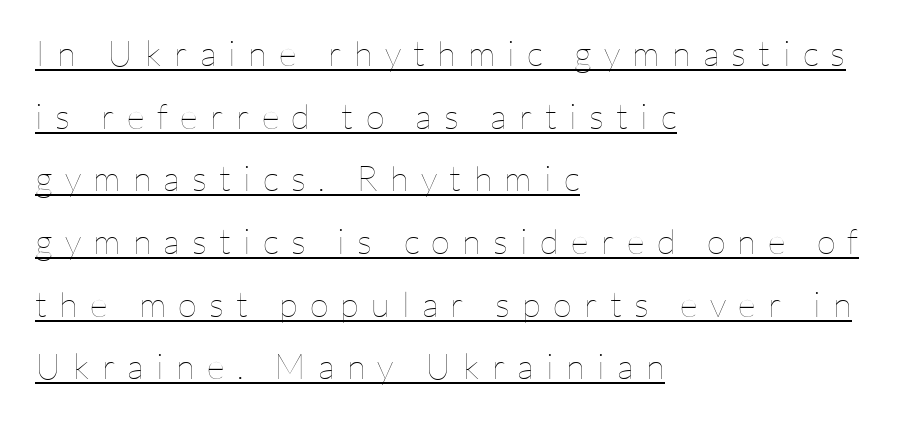
Display-style spreading of the glyphs; the letterfit is very open. These lines are rendered in a variable-pitch font. Rendered with straight, roman letterforms. Compared with a typical body face, this is equally light or lighter still. A student would call this left alignment; a typographer would say flush left, rag right. Caption: lettering with a line underneath.
